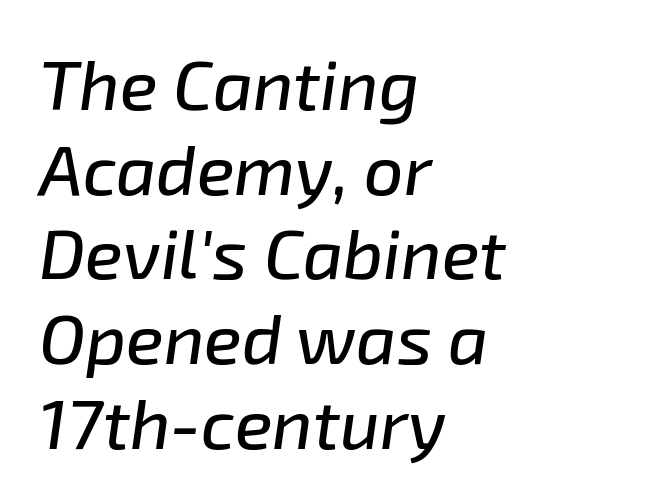
This sample uses plain, unmodified letter spacing. Alignment: flush left. Varying glyph widths throughout — classic text-font behaviour. Descenders are the only things crossing below the line.
